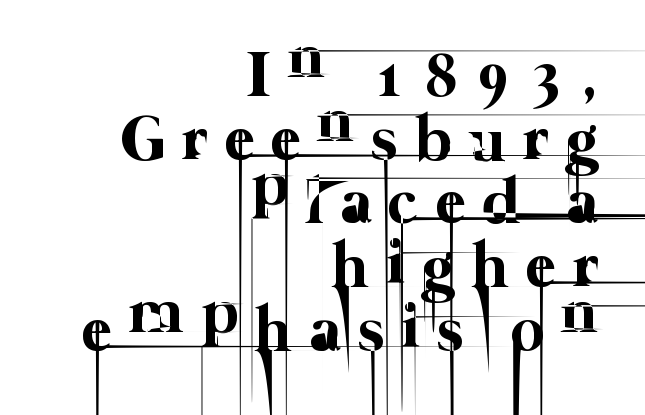
Q: Is the text bold? A: No.
Q: Is the text underlined? A: No.
Q: How is the paragraph aligned? A: Right-aligned.
Q: Is the spacing between letters normal or unusually wide? A: Unusually wide.
Q: Is the spacing between lines tight, normal or loose? A: Tight.
Q: Width (condensed, normal, or wide)? A: Normal.
Q: Stroke contrast? A: Low.
Q: x-height? A: Medium.
Q: Monospaced? A: No.
